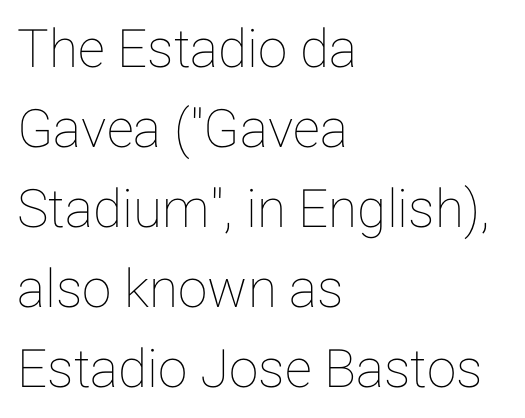
Q: Is the text italic (slanted)? A: No, it is upright.
Q: Is the text underlined? A: No.
Q: How is the paragraph aligned? A: Left-aligned.
Q: Is the spacing between letters normal or unusually wide? A: Normal.
Q: Is the spacing between lines tight, normal or loose? A: Normal.
Q: Width (condensed, normal, or wide)? A: Normal.
Q: Stroke contrast? A: Low.
Q: x-height? A: Medium.
Q: Monospaced? A: No.
